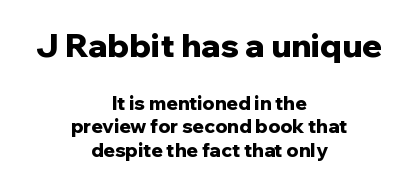
The image shows 33 px bold sans-serif type, upright; set centered, line spacing 1.23x, normal letter spacing, not underlined; the first (top) block is 1.74x larger; low stroke contrast and a medium x-height.
